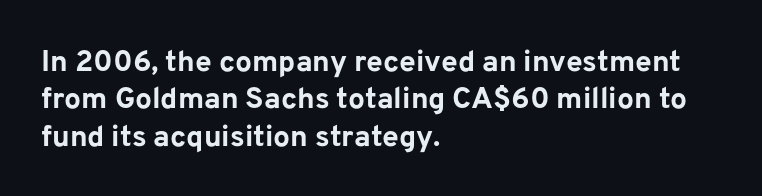
{"serif": "no", "italic": "no", "bold": "yes", "weight": "bold", "width": "normal", "stroke_contrast": "low", "x_height": "medium", "monospaced": "no", "underline": "no", "align": "left", "line_spacing": "normal", "line_spacing_ratio": 1.25, "letter_spacing": "normal", "letter_spacing_em": 0.0, "glyph_px": 30}
